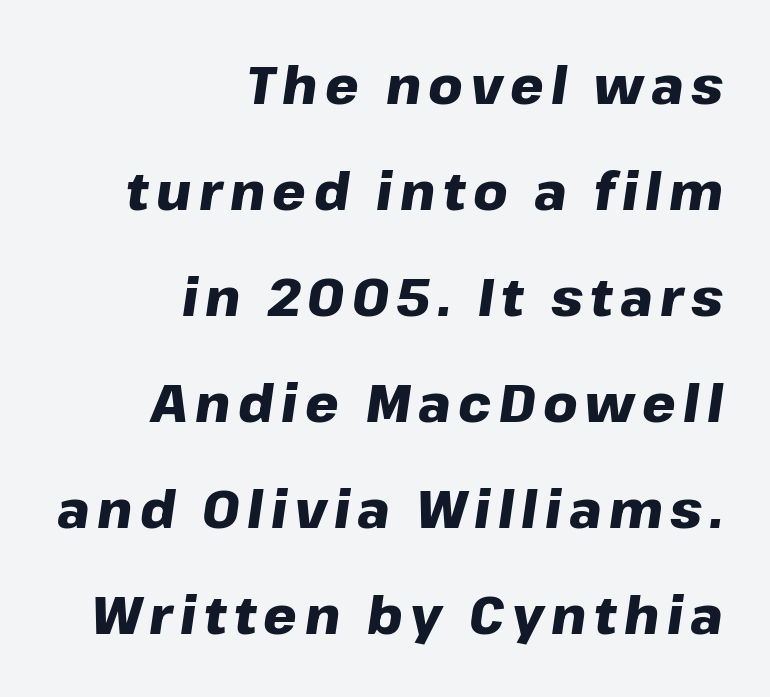
Q: Is the text bold? A: Yes.
Q: Is the text italic (slanted)? A: Yes, it leans right by about 8 degrees.
Q: Is the text underlined? A: No.
Q: How is the paragraph aligned? A: Right-aligned.
Q: Is the spacing between lines tight, normal or loose? A: Loose.
Q: Width (condensed, normal, or wide)? A: Normal.
Q: Stroke contrast? A: Low.
Q: x-height? A: Medium.
Q: Monospaced? A: No.
